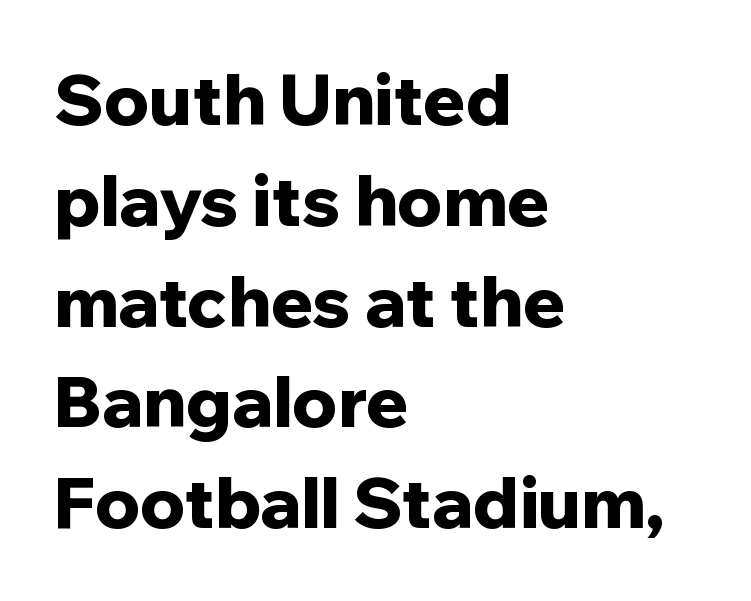
Has an underline been added? It has not. It's the straight-up-and-down kind of type. Thick stems and heavy bowls — unmistakably bold. Looks like regular typesetting: each glyph gets only the width it needs. In terms of letterspacing, this is plain default setting.
